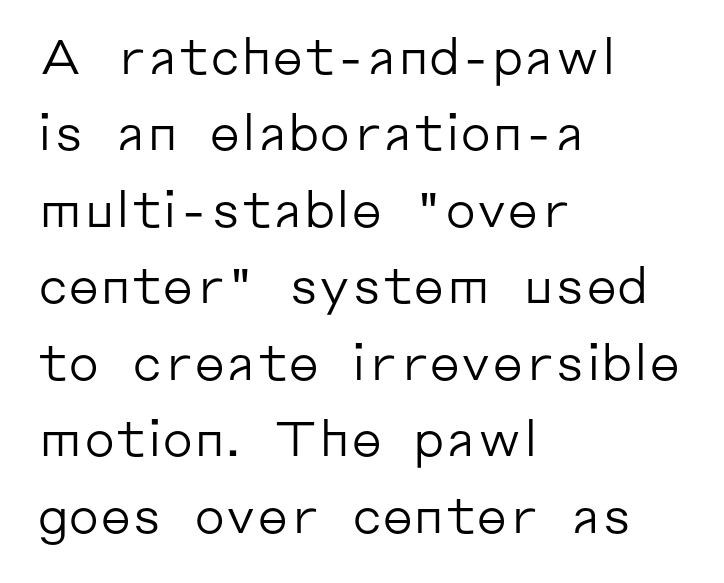
The image shows 49 px regular-weight sans-serif type, upright; set left-aligned, normal line spacing (1.56x), normal letter spacing, not underlined; low stroke contrast and a medium x-height.
